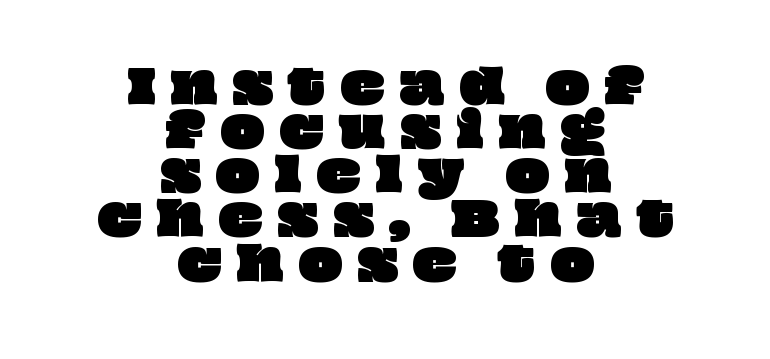
Underline: absent. This sample has the flowing, uneven cadence of proportional lettering. What's the leading like? Squeezed, with rows nearly overlapping. The passage is arranged like a title page — every line centered. There is plenty of visible air inserted between adjacent glyphs.
